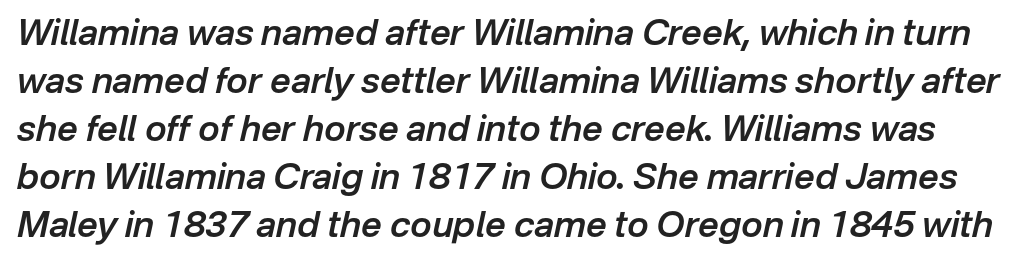
Bare-footed words on every line. Italic: yes, the glyphs are oblique. The rendering uses natural spacing where letterforms have individual widths. Compared with typical body copy, the letter spacing here is the same. Leading: standard. The font is running at a semibold setting, under full bold.
